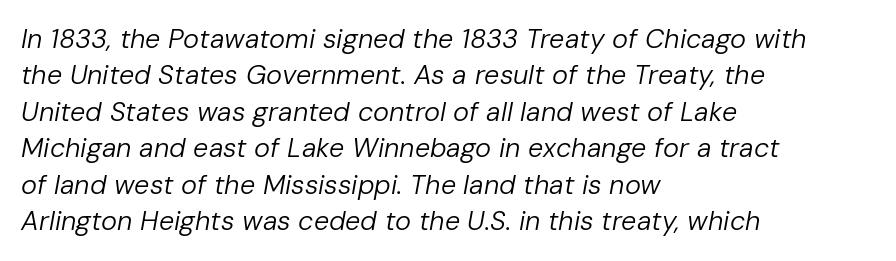
The image shows 27 px text type, italic (leaning right); set left-aligned, normal line spacing (1.35x), normal letter spacing, not underlined.
